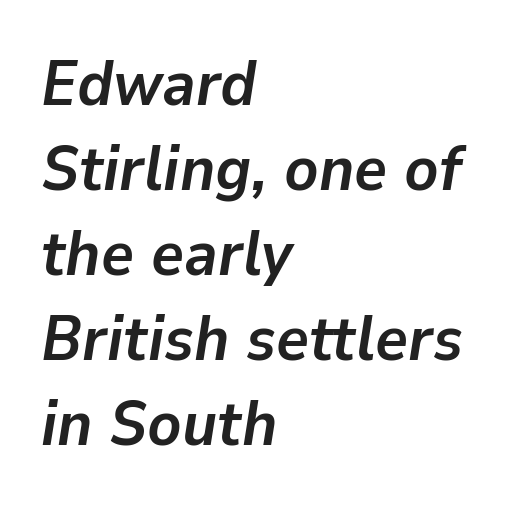
The image shows 63 px semibold type, italic (leaning right); set left-aligned, normal line spacing (1.35x), normal letter spacing, not underlined; low stroke contrast and a medium x-height.
